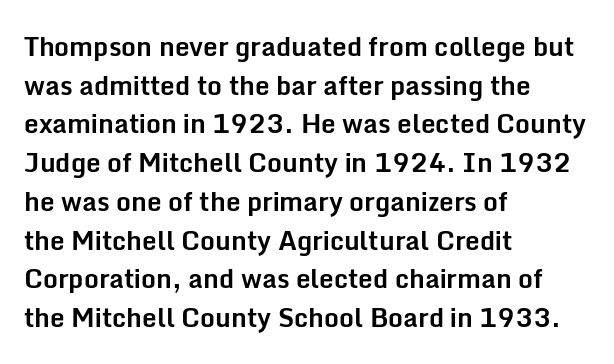
Leading: standard. Glyph-to-glyph distance matches everyday printed text. The face used here has the dense, thick strokes of a bold. These lines stack with their left ends in a neat column.
